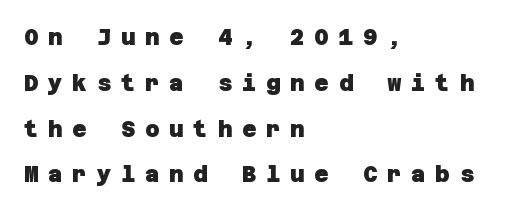
Stroke thickness is high; the sample reads as a true bold. Descenders hang freely into open space. The horizontal fit of the characters is loose and conspicuously gappy. Students, observe: this is what heavily led, spacious text looks like. The text block is weighted toward the left margin, trailing off unevenly rightward.
